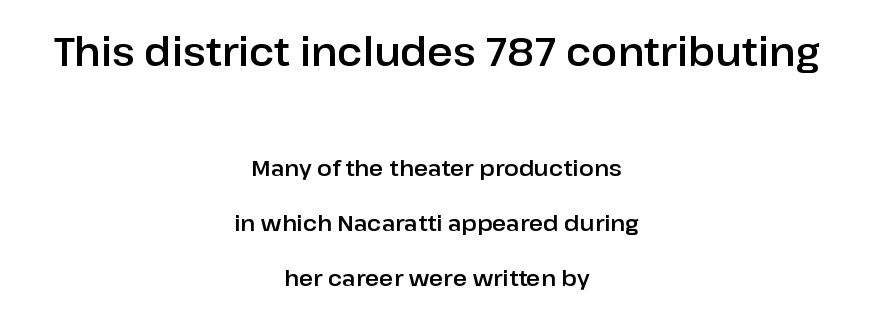
Q: Is the text italic (slanted)? A: No, it is upright.
Q: Is the typeface a serif or a sans-serif typeface? A: Sans-serif.
Q: Is the text underlined? A: No.
Q: How is the paragraph aligned? A: Centered.
Q: Is the spacing between letters normal or unusually wide? A: Normal.
Q: Is the spacing between lines tight, normal or loose? A: Loose.
Q: Which block of text is set in a larger size, the first (top) or the second (bottom)? A: The first (top) one.
Q: Width (condensed, normal, or wide)? A: Normal.
Q: Stroke contrast? A: Low.
Q: x-height? A: Medium.
Q: Monospaced? A: No.
